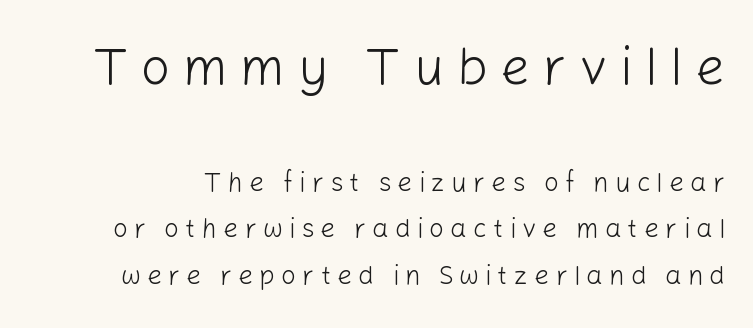
Stroke mass is kept to a normal reading level or below. The specimen reads as upright at a glance. Underline: absent. A sans-serif font was chosen for this passage. The passage shown is typed in a proportional face where columns would drift. Is the letter spacing exaggerated? Yes — the characters are pushed far apart.
